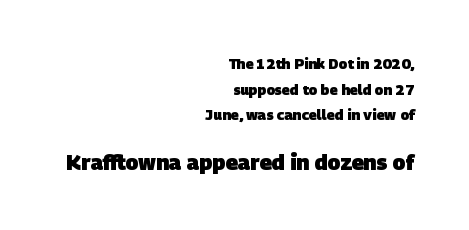
The image shows 21 px bold type; set right-aligned, line spacing 1.83x, normal letter spacing, not underlined; the second (bottom) block is 1.5x larger.
